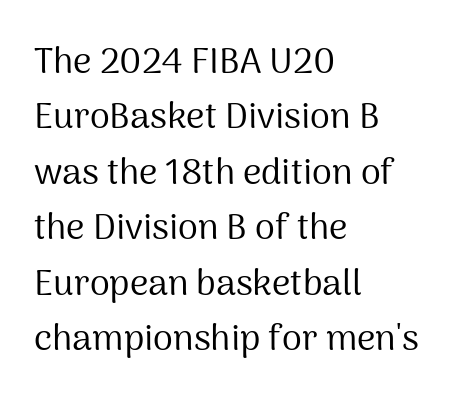
{"serif": "no", "italic": "no", "bold": "no", "weight": "regular", "width": "normal", "stroke_contrast": "medium", "x_height": "medium", "monospaced": "no", "underline": "no", "align": "left", "line_spacing": "normal", "line_spacing_ratio": 1.54, "letter_spacing": "normal", "letter_spacing_em": 0.0, "glyph_px": 36}
